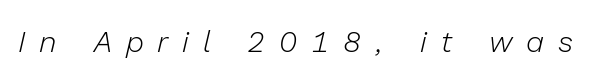
{"italic": "yes", "lean": "right", "slant_degrees": 13, "bold": "no", "weight": "light", "width": "normal", "stroke_contrast": "low", "x_height": "medium", "monospaced": "no", "underline": "no", "letter_spacing": "wide", "letter_spacing_em": 0.46, "glyph_px": 30}
